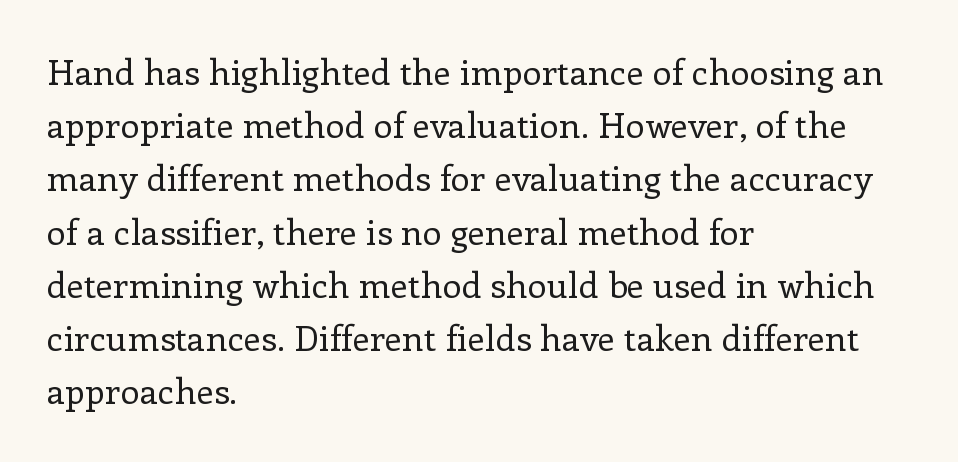
Q: Is the text bold? A: No.
Q: Is the text italic (slanted)? A: No, it is upright.
Q: Is the typeface a serif or a sans-serif typeface? A: Serif.
Q: Is the text underlined? A: No.
Q: How is the paragraph aligned? A: Left-aligned.
Q: Is the spacing between letters normal or unusually wide? A: Normal.
Q: Is the spacing between lines tight, normal or loose? A: Normal.
Q: Width (condensed, normal, or wide)? A: Normal.
Q: Stroke contrast? A: Low.
Q: x-height? A: Medium.
Q: Monospaced? A: No.
